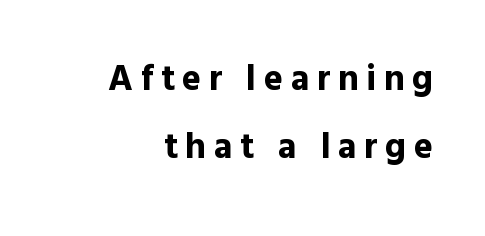
{"serif": "no", "italic": "no", "bold": "yes", "weight": "bold", "width": "normal", "x_height": "medium", "monospaced": "no", "underline": "no", "line_spacing_ratio": 1.89, "letter_spacing": "wide", "letter_spacing_em": 0.21, "glyph_px": 36}
